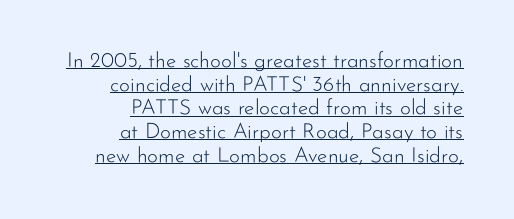
A typographer would call this underscored text. A typesetter would call this zero additional tracking. How would I describe the line gaps? Narrow and economical. Teacher's note: observe the even right margin — that is flush-right alignment.
